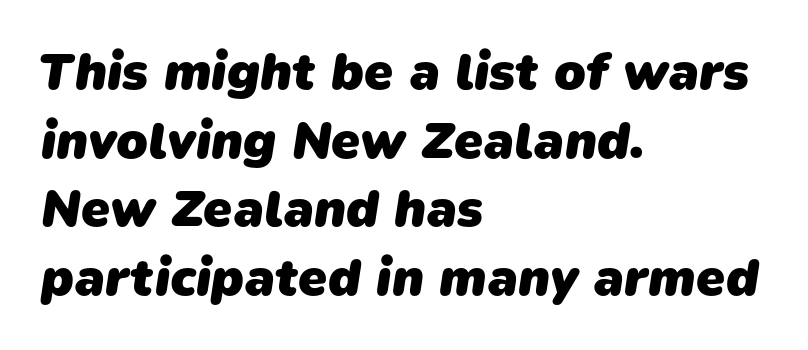
Q: Is the text bold? A: Yes.
Q: Is the typeface a serif or a sans-serif typeface? A: Sans-serif.
Q: Is the text underlined? A: No.
Q: How is the paragraph aligned? A: Left-aligned.
Q: Is the spacing between letters normal or unusually wide? A: Normal.
Q: Is the spacing between lines tight, normal or loose? A: Normal.
Q: Width (condensed, normal, or wide)? A: Normal.
Q: Stroke contrast? A: Low.
Q: x-height? A: Medium.
Q: Monospaced? A: No.
